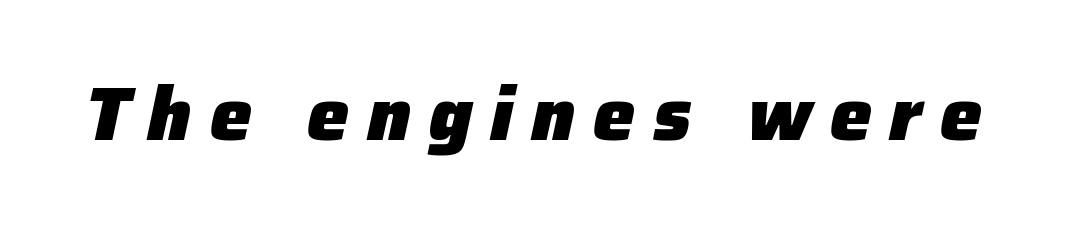
Q: Is the text bold? A: Yes.
Q: Is the text italic (slanted)? A: Yes, it leans right by about 12 degrees.
Q: Is the text underlined? A: No.
Q: Is the spacing between letters normal or unusually wide? A: Unusually wide.
Q: Width (condensed, normal, or wide)? A: Normal.
Q: Stroke contrast? A: Low.
Q: x-height? A: Medium.
Q: Monospaced? A: No.
